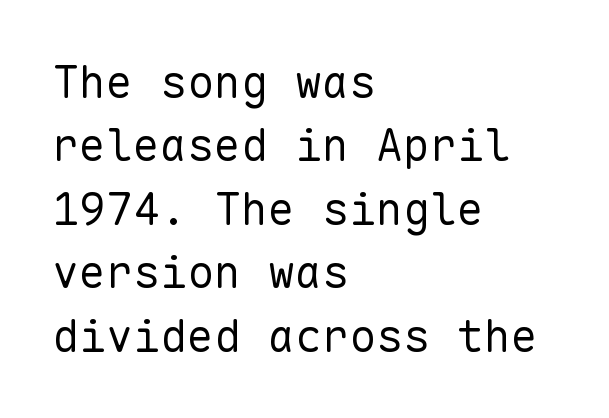
Style check: upright. Rule under the text: the space is simply empty. Evenly set lines give the paragraph a standard silhouette. These lines are composed in type without serifs.
